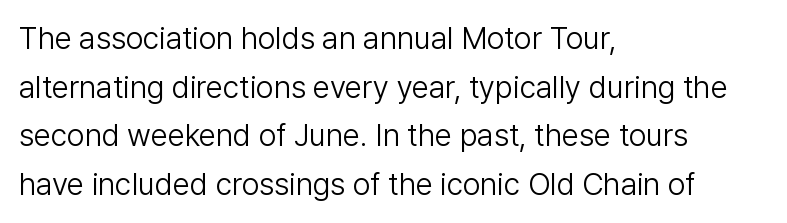
{"serif": "no", "italic": "no", "bold": "no", "weight": "light", "width": "normal", "stroke_contrast": "low", "x_height": "medium", "monospaced": "no", "underline": "no", "align": "left", "line_spacing": "normal", "line_spacing_ratio": 1.57, "letter_spacing": "normal", "letter_spacing_em": 0.0, "glyph_px": 31}
